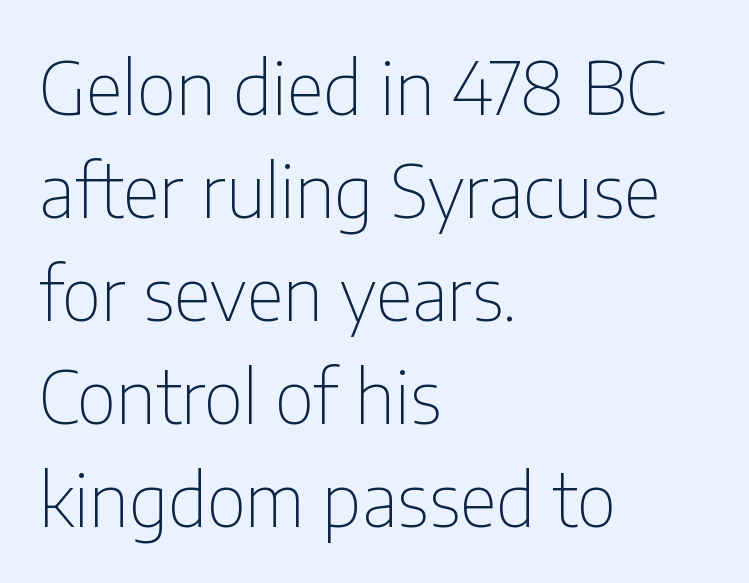
The image shows 73 px thin, condensed sans-serif type, upright; set left-aligned, normal line spacing (1.41x), normal letter spacing, not underlined; low stroke contrast and a medium x-height.
